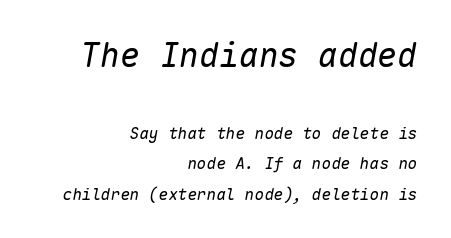
The image shows 33 px regular-weight type, italic (leaning right), monospaced; set right-aligned, loose line spacing (1.9x), normal letter spacing, not underlined; the first (top) block is 2.06x larger; low stroke contrast and a medium x-height.
